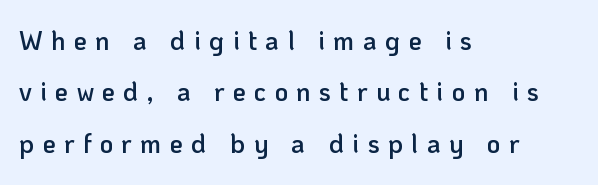
The letters are semibold — heavier than regular but short of a full bold. These lines are set flush left with a ragged right edge. Vertical strokes here are truly vertical. Type without underlining. Is there much room between lines? Yes — plenty of vertical air separates them.
